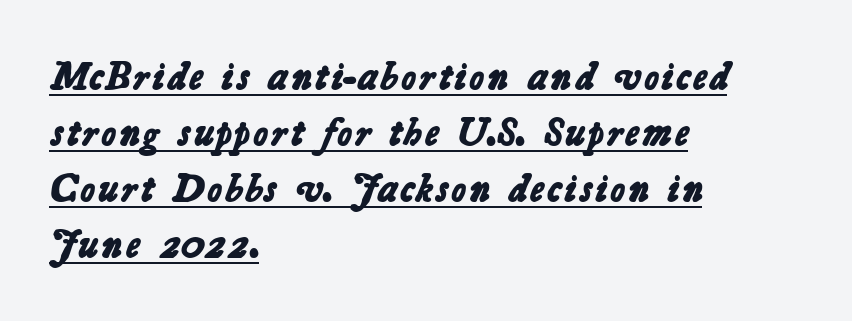
Q: Is the text bold? A: Yes.
Q: Is the typeface a serif or a sans-serif typeface? A: Sans-serif.
Q: Is the text underlined? A: Yes.
Q: How is the paragraph aligned? A: Left-aligned.
Q: Is the spacing between letters normal or unusually wide? A: Normal.
Q: Is the spacing between lines tight, normal or loose? A: Normal.
Q: Width (condensed, normal, or wide)? A: Normal.
Q: Stroke contrast? A: Low.
Q: x-height? A: Medium.
Q: Monospaced? A: No.
